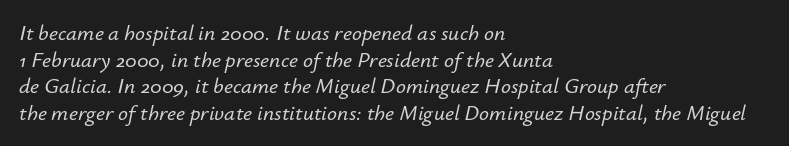
The image shows 22 px text type, italic (leaning right); set left-aligned, line spacing 1.21x, normal letter spacing, not underlined.
